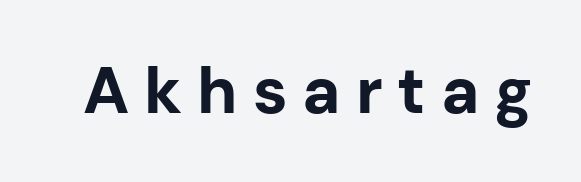
The image shows 65 px bold sans-serif type, upright; set unusually wide letter spacing (+0.23 em), not underlined; low stroke contrast and a medium x-height.
